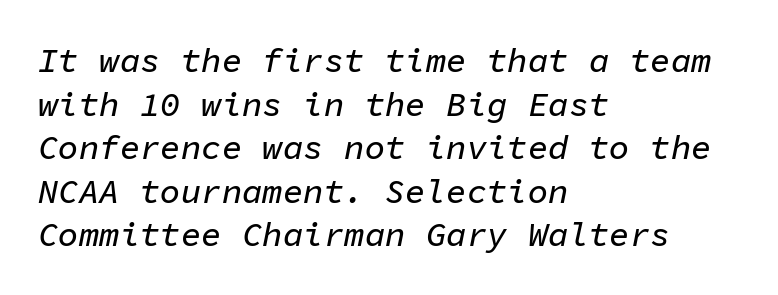
{"italic": "yes", "lean": "right", "slant_degrees": 11, "width": "normal", "stroke_contrast": "low", "x_height": "medium", "monospaced": "yes", "underline": "no", "align": "left", "line_spacing": "normal", "line_spacing_ratio": 1.28, "letter_spacing": "normal", "letter_spacing_em": 0.0, "glyph_px": 34}
